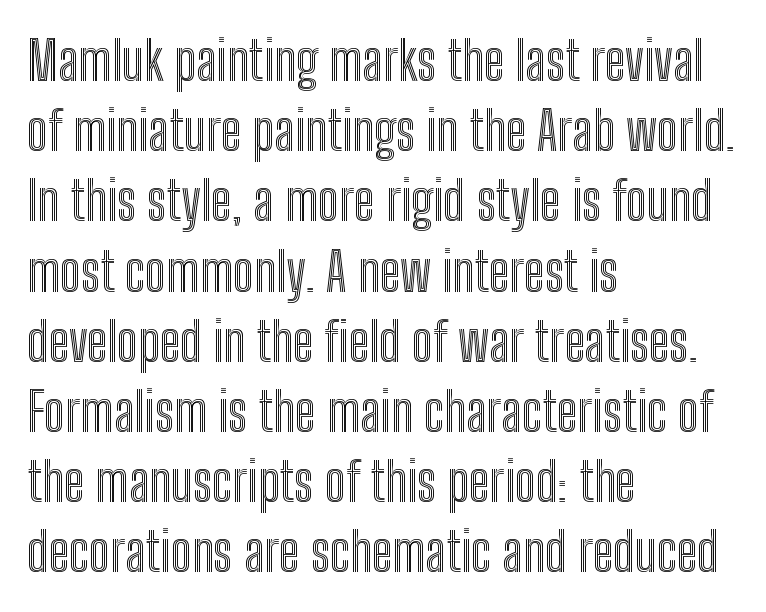
Decoration check: the copy has no underline. Does the lettering tilt? It doesn't — this is upright. One-word summary of the alignment: left. Rows of type keep a routine distance in the vertical direction. Look at the tracking — it's just the regular setting, nothing added.
